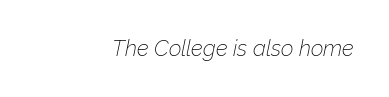
{"italic": "yes", "lean": "right", "slant_degrees": 12, "bold": "no", "underline": "no", "letter_spacing": "normal", "letter_spacing_em": 0.0, "glyph_px": 22}
